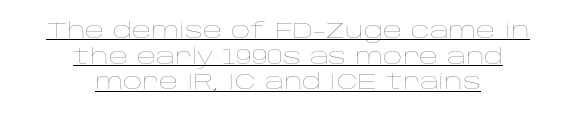
{"italic": "no", "bold": "no", "underline": "yes", "align": "center", "line_spacing_ratio": 1.22, "letter_spacing": "normal", "letter_spacing_em": 0.0, "glyph_px": 21}
